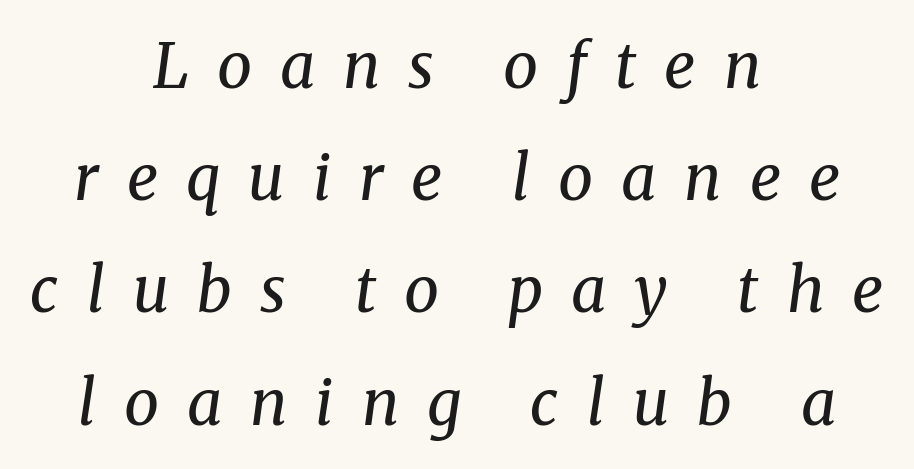
The image shows 62 px regular-weight serif type, italic (leaning right); set centered, line spacing 1.81x, unusually wide letter spacing (+0.45 em), not underlined; medium stroke contrast and a medium x-height.
